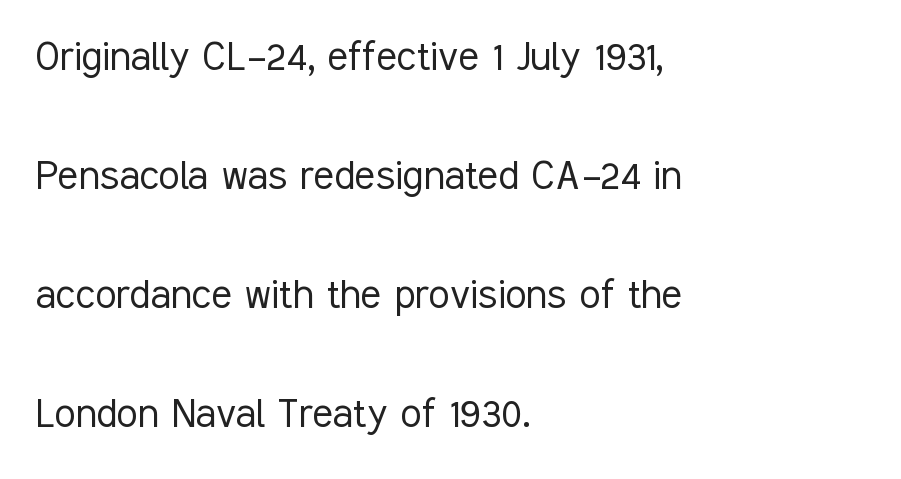
Q: Is the text bold? A: No.
Q: Is the text italic (slanted)? A: No, it is upright.
Q: Is the typeface a serif or a sans-serif typeface? A: Sans-serif.
Q: Is the text underlined? A: No.
Q: How is the paragraph aligned? A: Left-aligned.
Q: Is the spacing between letters normal or unusually wide? A: Normal.
Q: Is the spacing between lines tight, normal or loose? A: Loose.
Q: Width (condensed, normal, or wide)? A: Condensed.
Q: Stroke contrast? A: Low.
Q: x-height? A: Medium.
Q: Monospaced? A: No.
